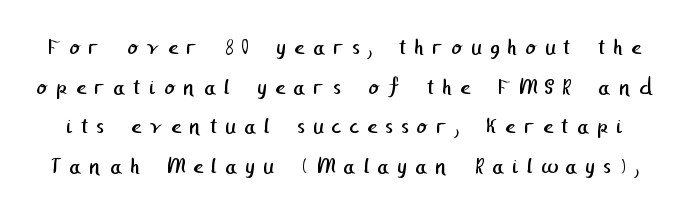
The image shows 24 px text type; set normal line spacing (1.65x), unusually wide letter spacing (+0.34 em), not underlined.
